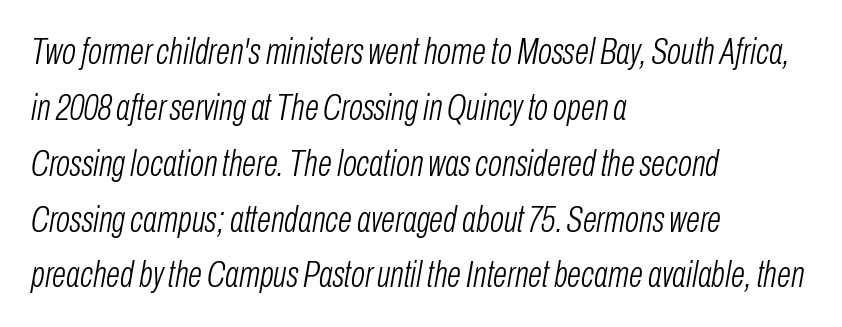
The image shows 37 px light, condensed type, italic (leaning right); set left-aligned, normal line spacing (1.51x), normal letter spacing, not underlined; low stroke contrast and a medium x-height.
